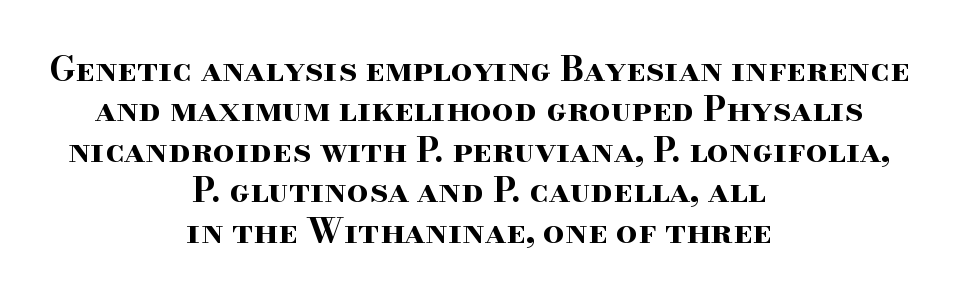
Q: Is the text bold? A: Yes.
Q: Is the text italic (slanted)? A: No, it is upright.
Q: Is the typeface a serif or a sans-serif typeface? A: Serif.
Q: Is the text underlined? A: No.
Q: How is the paragraph aligned? A: Centered.
Q: Is the spacing between letters normal or unusually wide? A: Normal.
Q: Width (condensed, normal, or wide)? A: Wide.
Q: Stroke contrast? A: High.
Q: x-height? A: Small.
Q: Monospaced? A: No.
